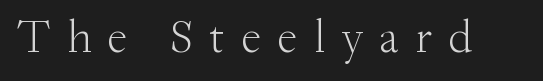
Q: Is the text bold? A: No.
Q: Is the text italic (slanted)? A: No, it is upright.
Q: Is the typeface a serif or a sans-serif typeface? A: Serif.
Q: Is the text underlined? A: No.
Q: Is the spacing between letters normal or unusually wide? A: Unusually wide.
Q: Width (condensed, normal, or wide)? A: Normal.
Q: Stroke contrast? A: Medium.
Q: x-height? A: Small.
Q: Monospaced? A: No.
